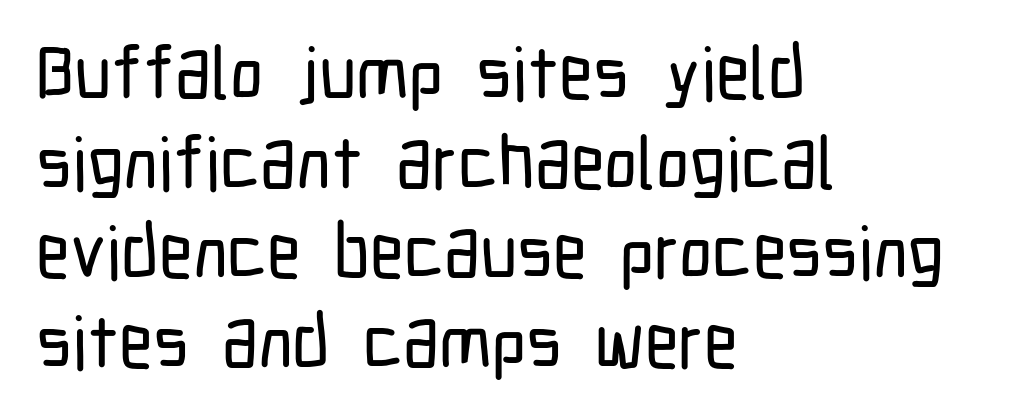
{"serif": "no", "italic": "no", "width": "condensed", "stroke_contrast": "low", "x_height": "medium", "monospaced": "no", "underline": "no", "align": "left", "line_spacing_ratio": 1.21, "letter_spacing": "normal", "letter_spacing_em": 0.0, "glyph_px": 74}
